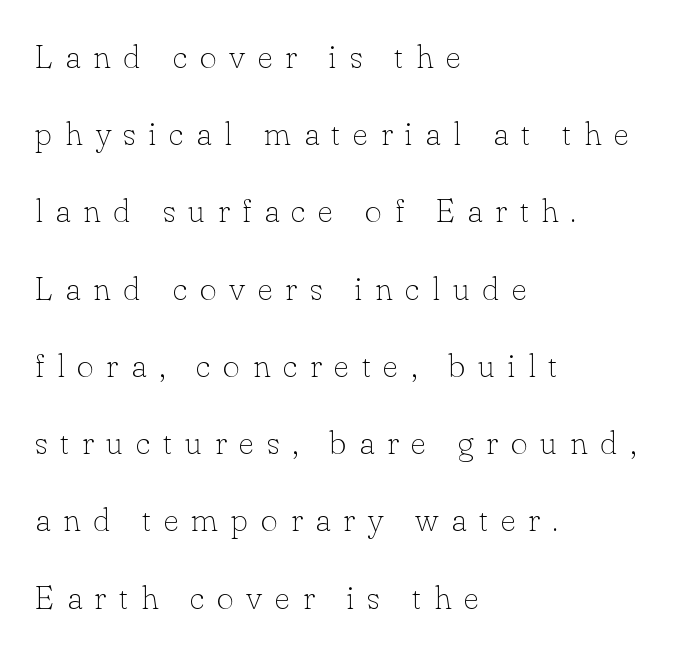
{"serif": "yes", "italic": "no", "bold": "no", "weight": "thin", "width": "normal", "stroke_contrast": "low", "x_height": "small", "monospaced": "no", "underline": "no", "align": "left", "line_spacing": "loose", "line_spacing_ratio": 2.34, "letter_spacing": "wide", "letter_spacing_em": 0.38, "glyph_px": 33}
